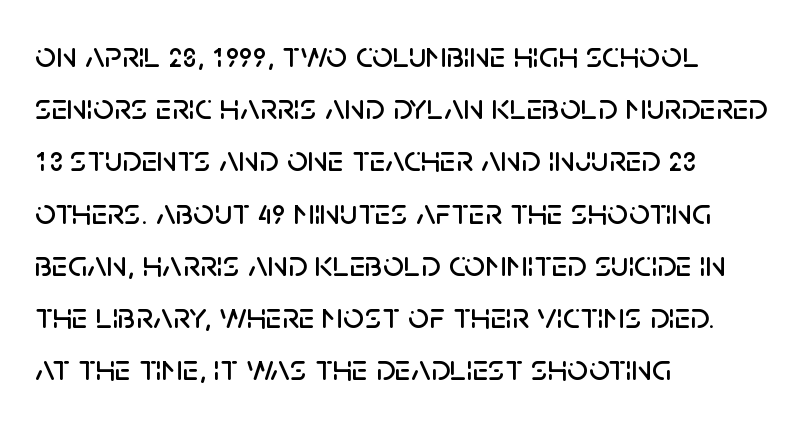
The image shows 37 px sans-serif type, upright; set left-aligned, normal line spacing (1.41x), normal letter spacing, not underlined; low stroke contrast and a large x-height.
